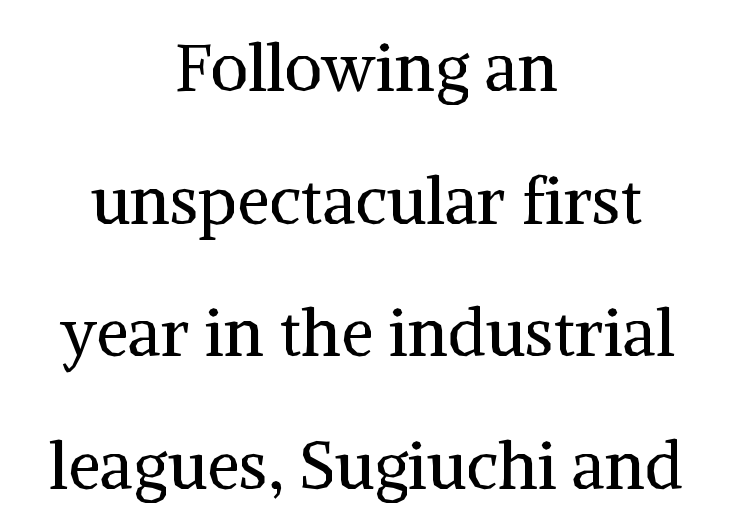
Quick note: not italic, upright. What stands out about the letter spacing? Nothing — it is the standard amount. The rendering uses natural spacing where letterforms have individual widths. These lines are composed in type with serifs. Check the space under the baseline: it is left empty. Short and long lines alike share a common midpoint.
